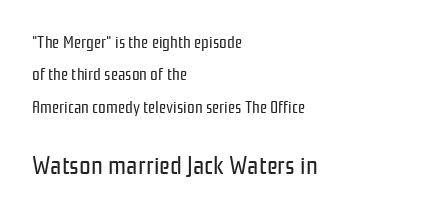
{"italic": "no", "bold": "no", "underline": "no", "align": "left", "line_spacing": "loose", "line_spacing_ratio": 1.9, "letter_spacing": "normal", "letter_spacing_em": 0.0, "larger_block": "second", "size_ratio": 1.53, "glyph_px": 26}
